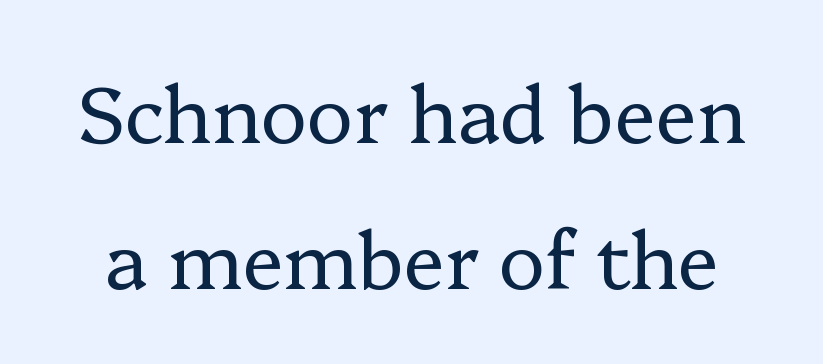
{"serif": "yes", "italic": "no", "bold": "no", "weight": "regular", "width": "normal", "stroke_contrast": "low", "x_height": "medium", "monospaced": "no", "underline": "no", "line_spacing_ratio": 1.87, "letter_spacing": "normal", "letter_spacing_em": 0.0, "glyph_px": 78}
